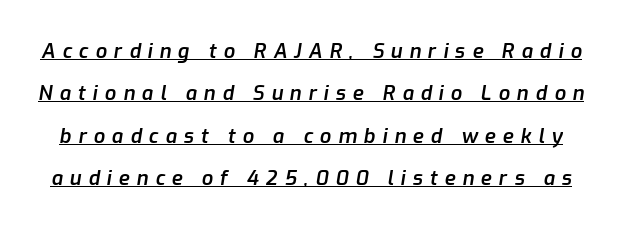
Each new line begins a long way beneath the previous one. Does the lettering tilt? It does — this is italic. As a designer I'd log this as weight 600, semibold. Like a heading marked for emphasis, these lines bear an underscore.
